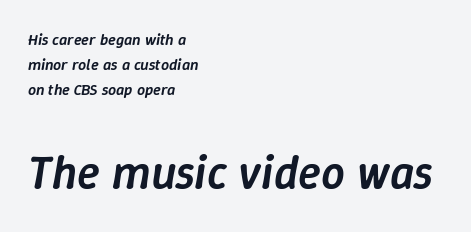
{"italic": "yes", "lean": "right", "slant_degrees": 9, "bold": "semi", "weight": "semibold", "width": "normal", "stroke_contrast": "low", "x_height": "medium", "monospaced": "no", "underline": "no", "align": "left", "line_spacing": "normal", "line_spacing_ratio": 1.56, "letter_spacing": "normal", "letter_spacing_em": 0.0, "larger_block": "second", "size_ratio": 2.94, "glyph_px": 47}
